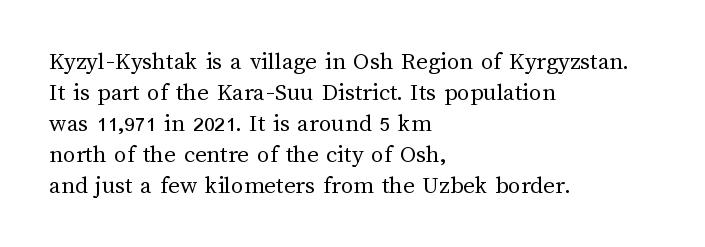
{"italic": "no", "bold": "no", "underline": "no", "align": "left", "line_spacing_ratio": 1.24, "letter_spacing": "normal", "letter_spacing_em": 0.0, "glyph_px": 25}
